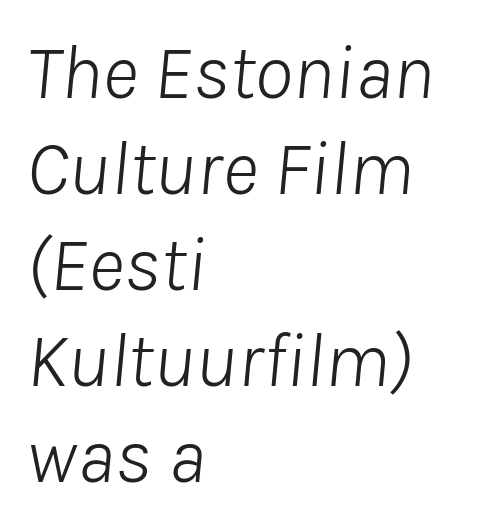
The image shows 78 px light type, italic (leaning right); set left-aligned, line spacing 1.23x, normal letter spacing, not underlined; low stroke contrast and a medium x-height.
